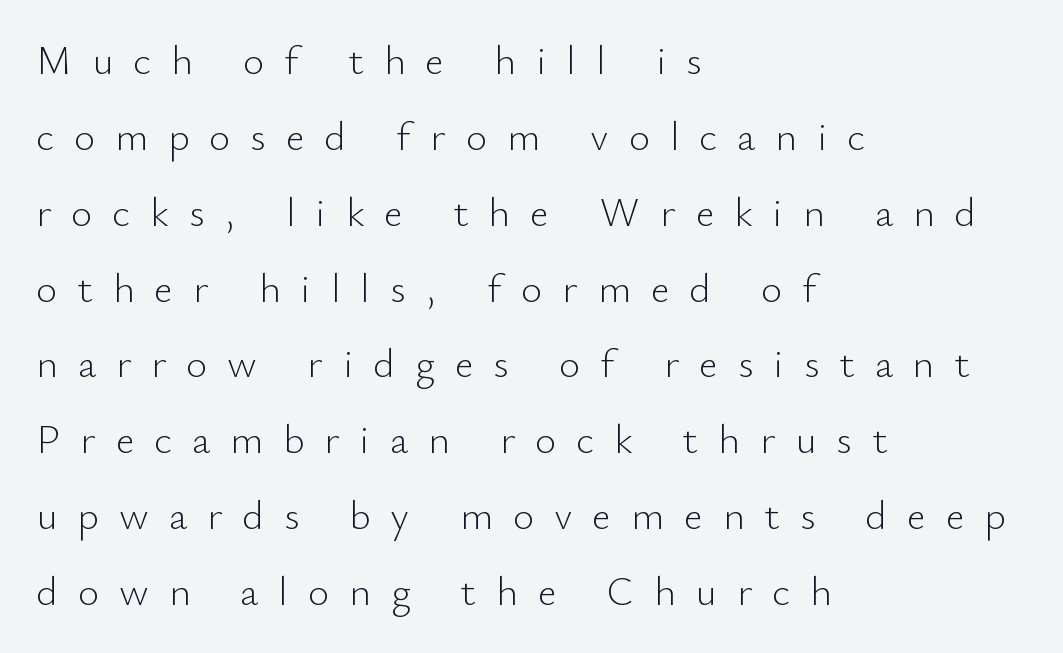
Spacing between characters has been opened up far beyond the box default. Varying glyph widths throughout — classic text-font behaviour. Compared with a typical body face, this is equally light or lighter still. Quick note: underline off.
